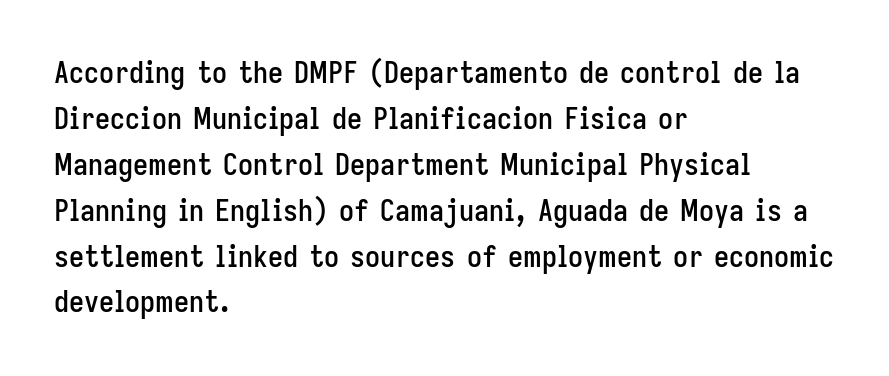
Q: Is the text italic (slanted)? A: No, it is upright.
Q: Is the typeface a serif or a sans-serif typeface? A: Sans-serif.
Q: Is the text underlined? A: No.
Q: How is the paragraph aligned? A: Left-aligned.
Q: Is the spacing between letters normal or unusually wide? A: Normal.
Q: Is the spacing between lines tight, normal or loose? A: Normal.
Q: Width (condensed, normal, or wide)? A: Condensed.
Q: Stroke contrast? A: Low.
Q: x-height? A: Medium.
Q: Monospaced? A: No.
